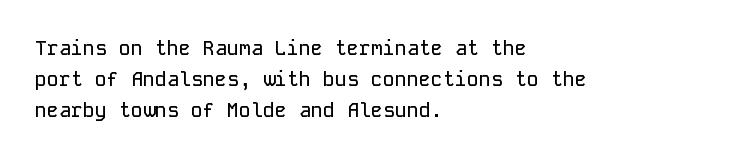
{"italic": "no", "underline": "no", "align": "left", "line_spacing": "normal", "line_spacing_ratio": 1.54, "letter_spacing": "normal", "letter_spacing_em": 0.0, "glyph_px": 20}
